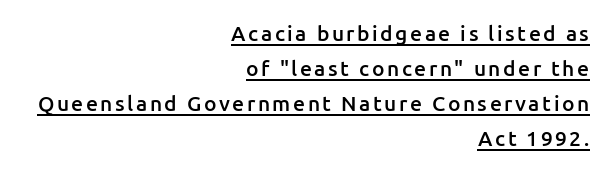
{"italic": "no", "bold": "semi", "underline": "yes", "align": "right", "line_spacing": "normal", "line_spacing_ratio": 1.67, "glyph_px": 21}
